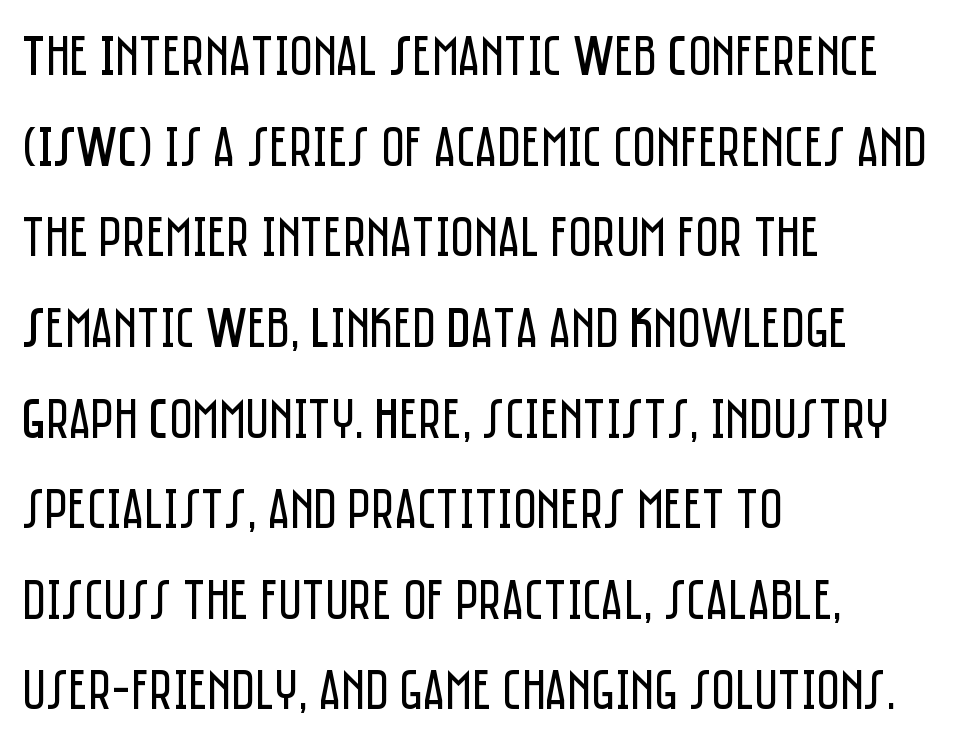
Unmarked baselines from the first word to the last. It's the straight-up-and-down kind of type. Do the characters align in a grid? No, the font is proportional. Leading matches the norm, producing a regular column.
